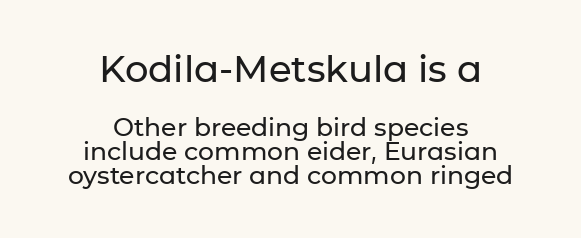
{"serif": "no", "italic": "no", "width": "normal", "stroke_contrast": "low", "x_height": "medium", "monospaced": "no", "underline": "no", "align": "center", "line_spacing": "tight", "line_spacing_ratio": 0.96, "letter_spacing": "normal", "letter_spacing_em": 0.0, "larger_block": "first", "size_ratio": 1.48, "glyph_px": 37}
